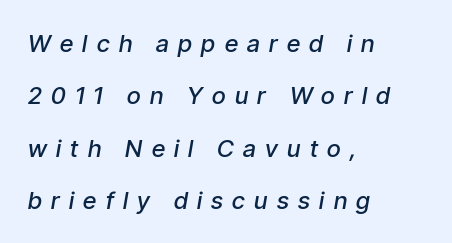
{"italic": "yes", "lean": "right", "slant_degrees": 9, "bold": "semi", "underline": "no", "align": "left", "line_spacing": "loose", "line_spacing_ratio": 2.18, "letter_spacing": "wide", "letter_spacing_em": 0.39, "glyph_px": 24}
